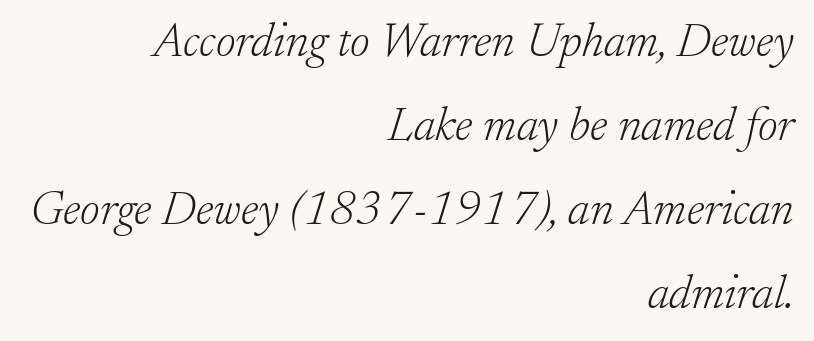
The image shows 48 px light serif type, italic (leaning right); set right-aligned, line spacing 1.75x, normal letter spacing, not underlined; low stroke contrast and a small x-height.
